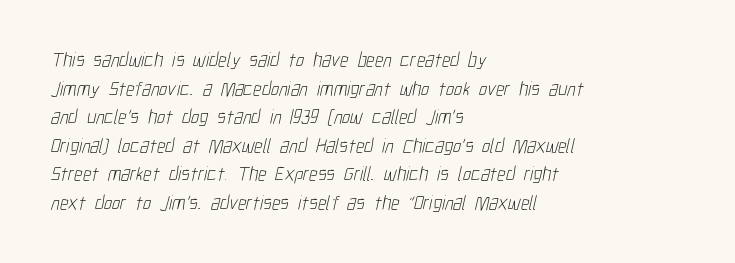
{"bold": "no", "underline": "no", "align": "left", "line_spacing": "normal", "line_spacing_ratio": 1.43, "letter_spacing": "normal", "letter_spacing_em": 0.0, "glyph_px": 20}
